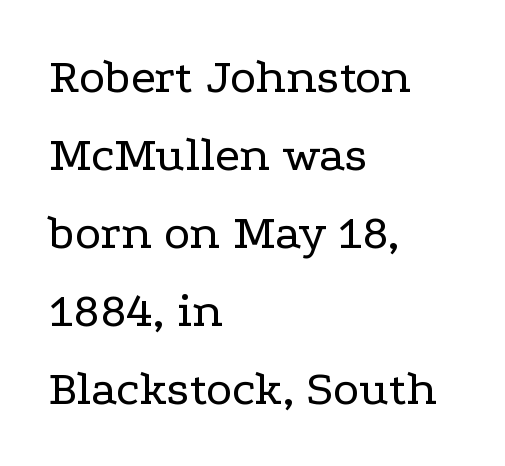
{"serif": "yes", "italic": "no", "bold": "no", "weight": "regular", "width": "wide", "stroke_contrast": "low", "x_height": "medium", "monospaced": "no", "underline": "no", "align": "left", "line_spacing": "normal", "line_spacing_ratio": 1.56, "letter_spacing": "normal", "letter_spacing_em": 0.0, "glyph_px": 50}
